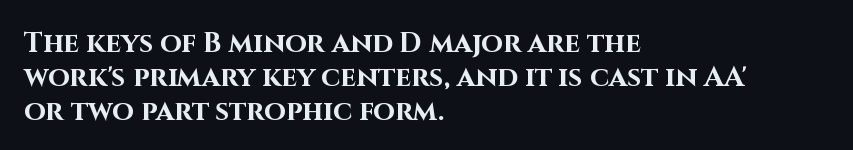
Q: Is the text bold? A: Yes.
Q: Is the text italic (slanted)? A: No, it is upright.
Q: Is the typeface a serif or a sans-serif typeface? A: Sans-serif.
Q: Is the text underlined? A: No.
Q: How is the paragraph aligned? A: Left-aligned.
Q: Is the spacing between letters normal or unusually wide? A: Normal.
Q: Width (condensed, normal, or wide)? A: Normal.
Q: Stroke contrast? A: High.
Q: x-height? A: Large.
Q: Monospaced? A: No.
